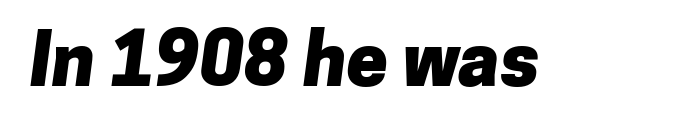
Proportional: the letters do not fall into vertical columns. Each row of text sits above clean, open space. Summary of weight: heavy, a full bold. This rendering leaves character spacing at its baseline value. Each letter's strokes conclude bluntly, with no projecting serifs.
